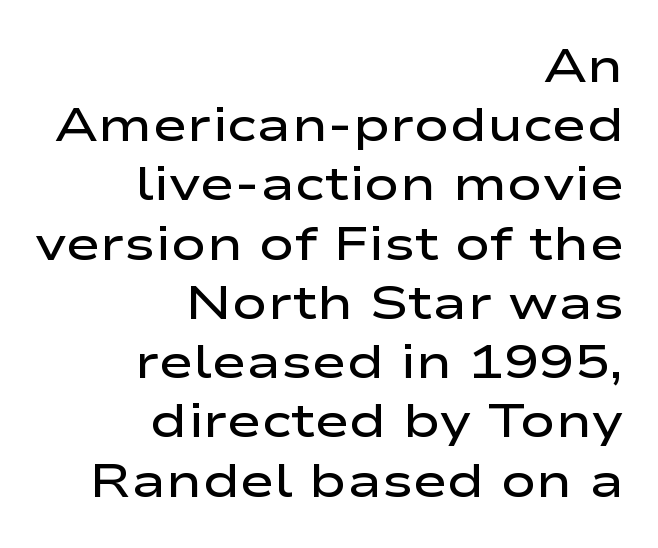
{"serif": "no", "italic": "no", "bold": "semi", "weight": "semibold", "width": "wide", "stroke_contrast": "low", "x_height": "medium", "monospaced": "no", "underline": "no", "align": "right", "line_spacing": "normal", "line_spacing_ratio": 1.26, "letter_spacing": "normal", "letter_spacing_em": 0.0, "glyph_px": 47}
